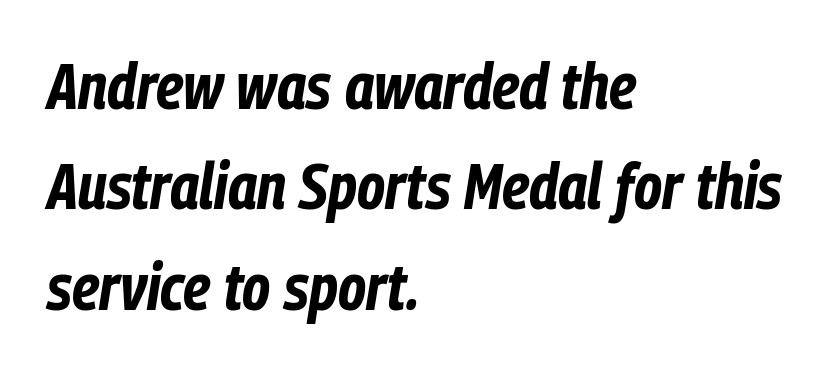
{"italic": "yes", "lean": "right", "slant_degrees": 9, "bold": "yes", "weight": "bold", "width": "condensed", "stroke_contrast": "low", "x_height": "medium", "monospaced": "no", "underline": "no", "align": "left", "line_spacing": "normal", "line_spacing_ratio": 1.57, "letter_spacing": "normal", "letter_spacing_em": 0.0, "glyph_px": 64}
